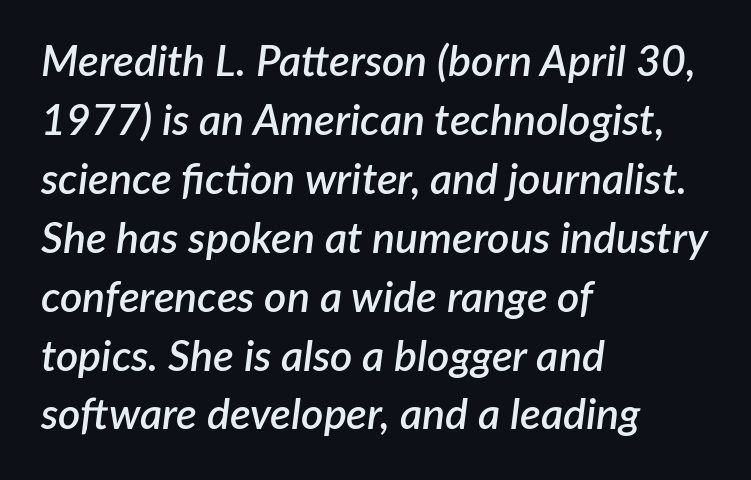
The typesetter chose a ragged-right arrangement here. Looks like regular typesetting: each glyph gets only the width it needs. Nothing unusual about the tracking: characters are spaced as the font intends. Does the weight exceed regular? Yes, but only to semibold. In terms of leading, this rendering sits right in the middle.
